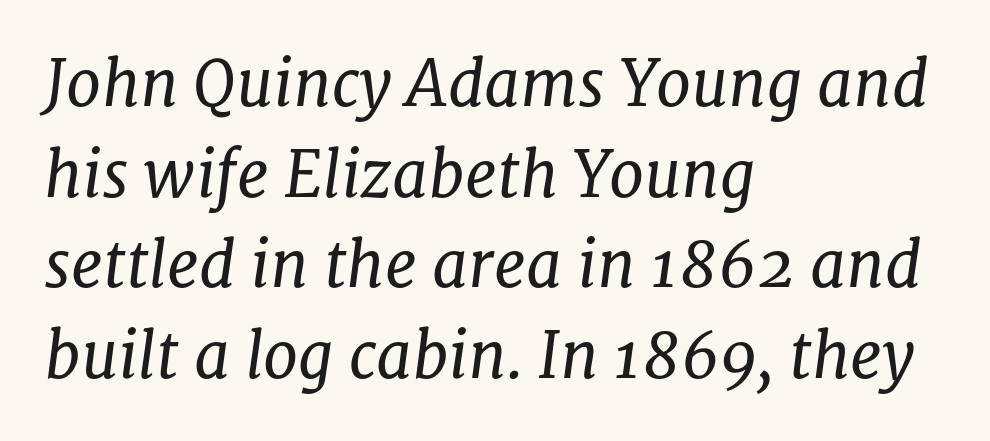
{"serif": "yes", "italic": "yes", "lean": "right", "slant_degrees": 8, "bold": "no", "weight": "regular", "width": "normal", "stroke_contrast": "low", "x_height": "medium", "monospaced": "no", "underline": "no", "align": "left", "line_spacing": "normal", "line_spacing_ratio": 1.44, "letter_spacing": "normal", "letter_spacing_em": 0.0, "glyph_px": 63}
